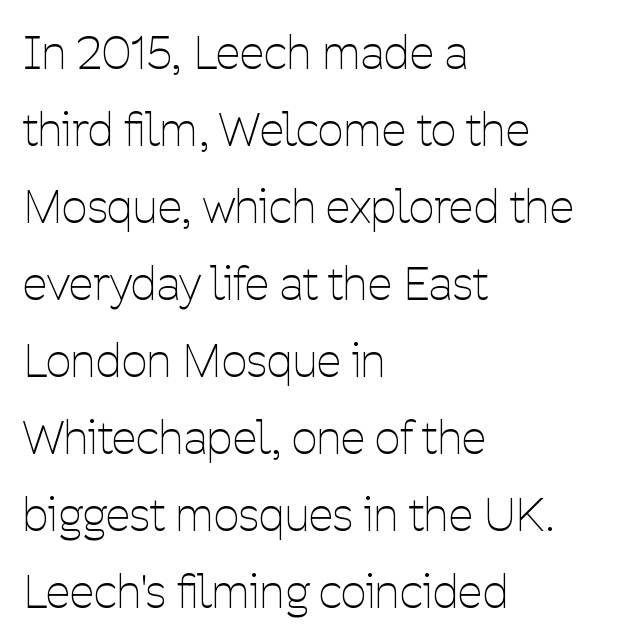
The image shows 45 px thin, condensed sans-serif type, upright; set left-aligned, line spacing 1.71x, normal letter spacing, not underlined; low stroke contrast and a medium x-height.
